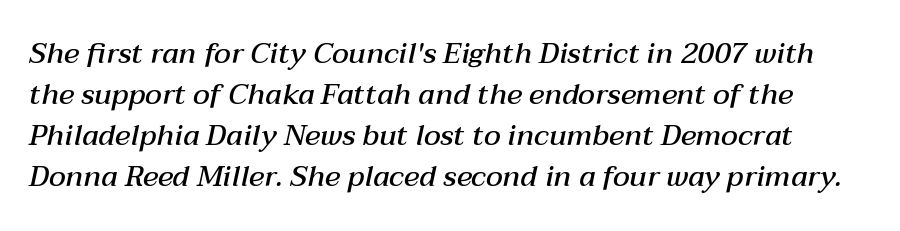
The image shows 29 px semibold type, italic (leaning right); set normal line spacing (1.41x), normal letter spacing, not underlined; medium stroke contrast and a medium x-height.
